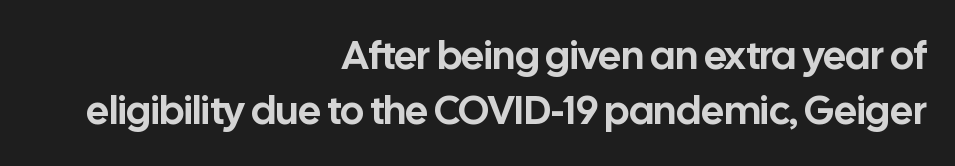
Q: Is the text italic (slanted)? A: No, it is upright.
Q: Is the typeface a serif or a sans-serif typeface? A: Sans-serif.
Q: Is the text underlined? A: No.
Q: How is the paragraph aligned? A: Right-aligned.
Q: Is the spacing between letters normal or unusually wide? A: Normal.
Q: Is the spacing between lines tight, normal or loose? A: Normal.
Q: Width (condensed, normal, or wide)? A: Normal.
Q: Stroke contrast? A: Low.
Q: x-height? A: Medium.
Q: Monospaced? A: No.
